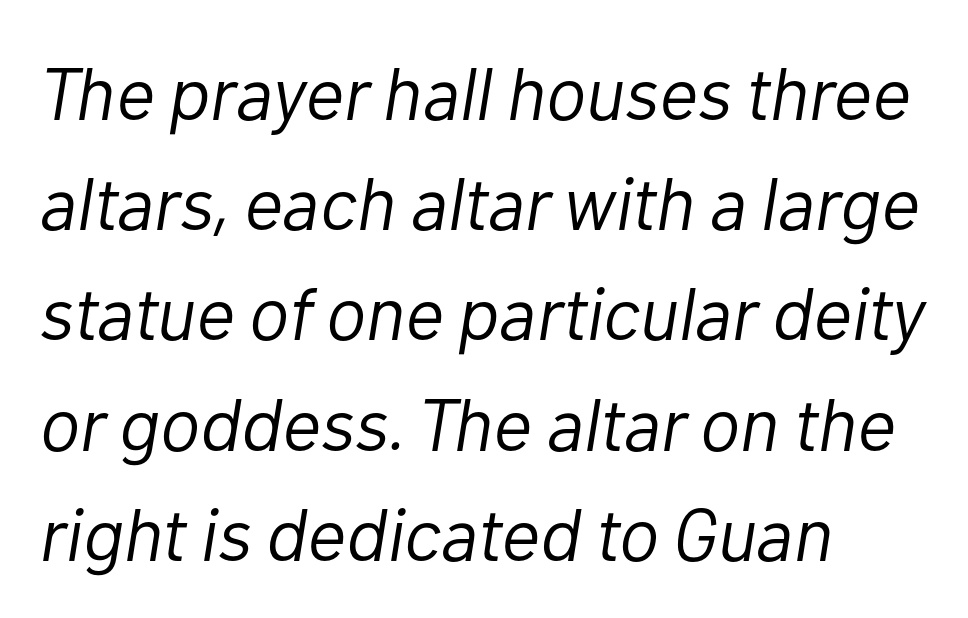
Horizontal alignment here is leftward, the default for most running prose. The horizontal fit of the characters is conventional and even. No extra ink here — the face is not bold. Looks like regular typesetting: each glyph gets only the width it needs.
